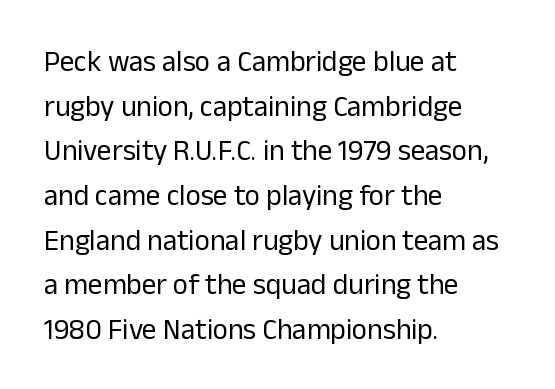
Q: Is the text bold? A: No.
Q: Is the text italic (slanted)? A: No, it is upright.
Q: Is the typeface a serif or a sans-serif typeface? A: Sans-serif.
Q: Is the text underlined? A: No.
Q: How is the paragraph aligned? A: Left-aligned.
Q: Is the spacing between letters normal or unusually wide? A: Normal.
Q: Is the spacing between lines tight, normal or loose? A: Normal.
Q: Width (condensed, normal, or wide)? A: Normal.
Q: Stroke contrast? A: Low.
Q: x-height? A: Medium.
Q: Monospaced? A: No.
